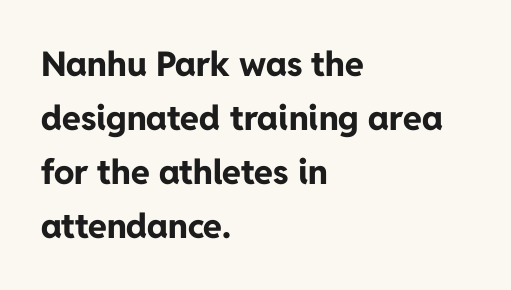
Characters follow at the spacing the type designer built in. Left-aligned paragraph, ragged on the right. Note the varied advance widths — an 'i' is clearly narrower than an 'm'. Its strokes are broad and dark, the hallmark of bold type. Is this a sans? Yes — the strokes have no serifs. What's the leading like? Ordinary, nothing unusual.
